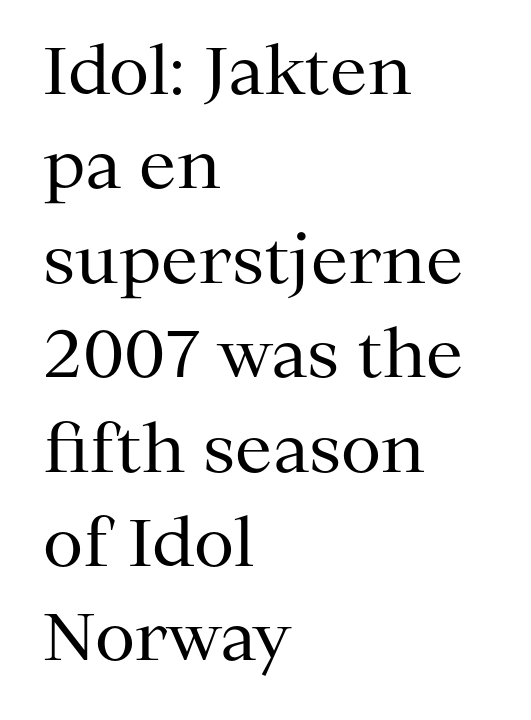
{"serif": "yes", "italic": "no", "bold": "no", "weight": "regular", "width": "normal", "stroke_contrast": "medium", "x_height": "medium", "monospaced": "no", "underline": "no", "align": "left", "line_spacing": "normal", "line_spacing_ratio": 1.43, "letter_spacing": "normal", "letter_spacing_em": 0.0, "glyph_px": 66}
